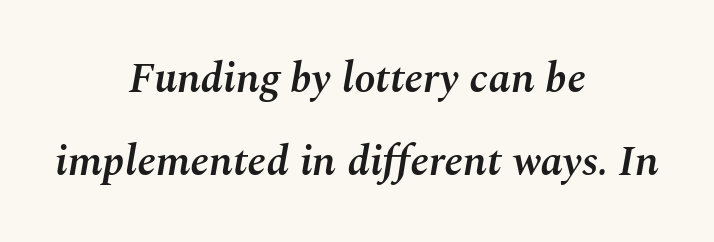
The image shows 43 px semibold type, italic (leaning right); set centered, loose line spacing (1.94x), normal letter spacing, not underlined; medium stroke contrast and a medium x-height.
